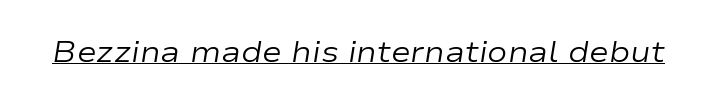
Note the varied advance widths — an 'i' is clearly narrower than an 'm'. Standard letterfit; no display-style spreading of the glyphs. Stem width sits at or under what a default text font uses. Has an underline been added? It has. Is the type slanted? Yes — the strokes lean at a clear angle.
